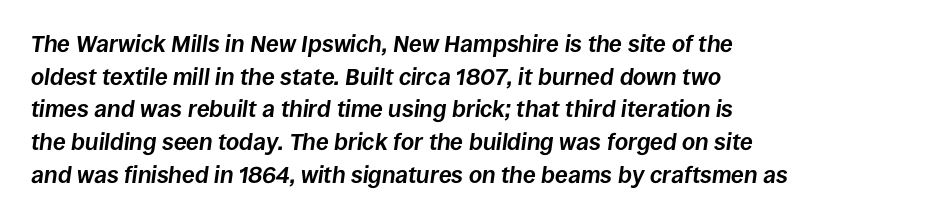
What's the leading like? Ordinary, nothing unusual. No extra tracking has been applied to these lines. The baseline area is clear. A student would call this left alignment; a typographer would say flush left, rag right. Typographic density is high because the face is bold.
